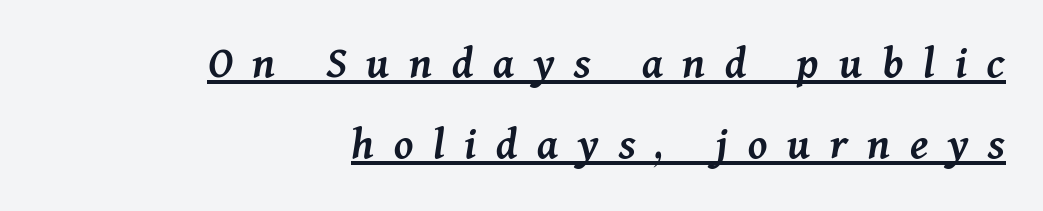
Q: Is the text bold? A: Semi-bold.
Q: Is the text italic (slanted)? A: Yes, it leans right by about 11 degrees.
Q: Is the text underlined? A: Yes.
Q: How is the paragraph aligned? A: Right-aligned.
Q: Is the spacing between letters normal or unusually wide? A: Unusually wide.
Q: Width (condensed, normal, or wide)? A: Normal.
Q: Stroke contrast? A: Medium.
Q: x-height? A: Medium.
Q: Monospaced? A: No.
